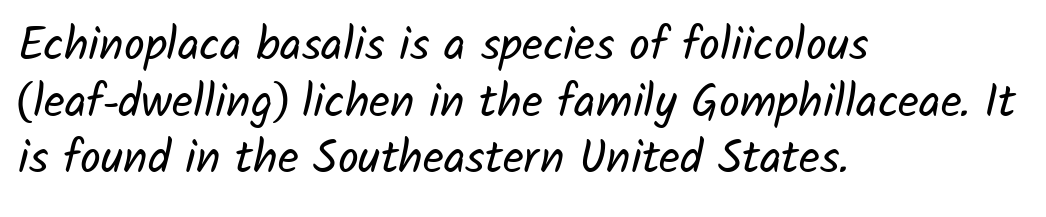
The type is set solid horizontally, with unmodified tracking. Quick note: underline off. Nothing sits at the stroke ends, so this counts as sans-serif. Summary of weight: not heavy and not bold. These lines are rendered in a variable-pitch font.
